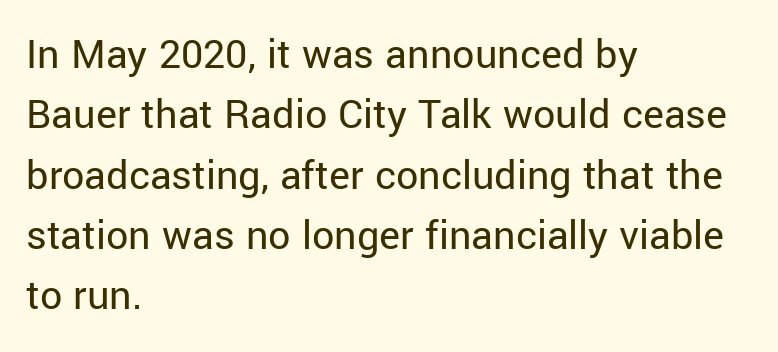
Q: Is the text bold? A: No.
Q: Is the text italic (slanted)? A: No, it is upright.
Q: Is the typeface a serif or a sans-serif typeface? A: Sans-serif.
Q: Is the text underlined? A: No.
Q: How is the paragraph aligned? A: Left-aligned.
Q: Is the spacing between letters normal or unusually wide? A: Normal.
Q: Is the spacing between lines tight, normal or loose? A: Normal.
Q: Width (condensed, normal, or wide)? A: Normal.
Q: Stroke contrast? A: Low.
Q: x-height? A: Medium.
Q: Monospaced? A: No.
